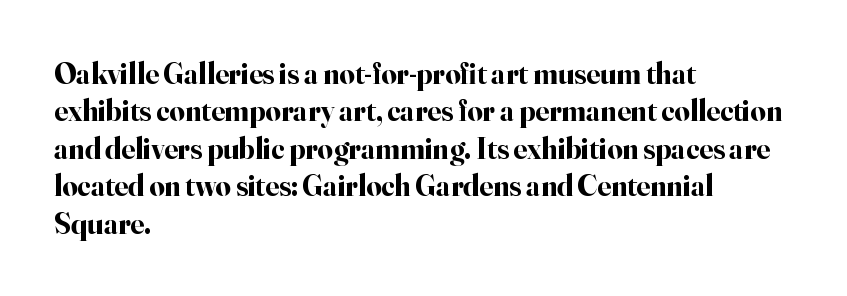
{"serif": "yes", "italic": "no", "bold": "yes", "weight": "bold", "width": "normal", "stroke_contrast": "high", "x_height": "small", "monospaced": "no", "underline": "no", "align": "left", "line_spacing": "normal", "line_spacing_ratio": 1.25, "letter_spacing": "normal", "letter_spacing_em": 0.0, "glyph_px": 30}
